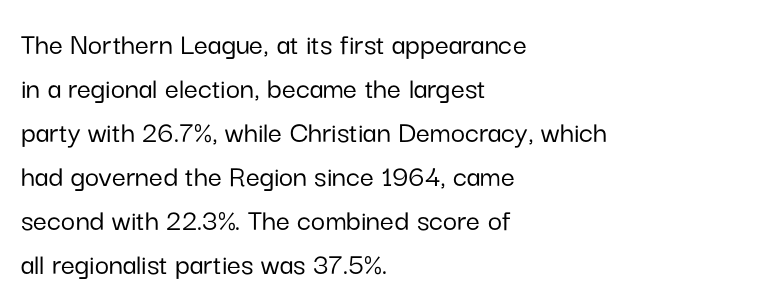
The image shows 31 px sans-serif type, upright; set left-aligned, normal line spacing (1.42x), normal letter spacing, not underlined; low stroke contrast and a medium x-height.
